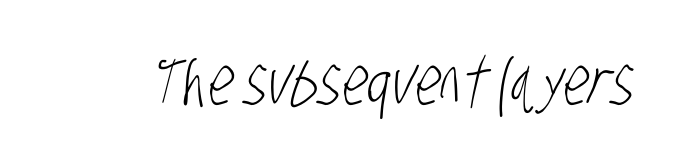
{"serif": "no", "bold": "no", "weight": "light", "width": "condensed", "stroke_contrast": "low", "x_height": "large", "monospaced": "no", "underline": "no", "letter_spacing": "normal", "letter_spacing_em": 0.0, "glyph_px": 67}
